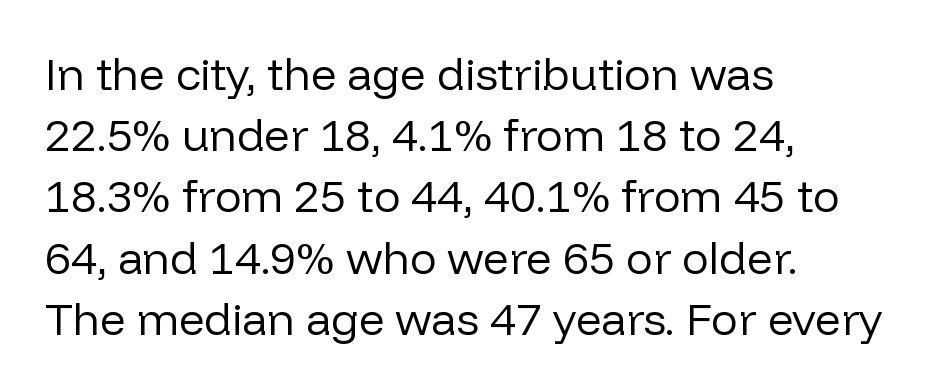
Q: Is the text bold? A: No.
Q: Is the text italic (slanted)? A: No, it is upright.
Q: Is the typeface a serif or a sans-serif typeface? A: Sans-serif.
Q: Is the text underlined? A: No.
Q: How is the paragraph aligned? A: Left-aligned.
Q: Is the spacing between letters normal or unusually wide? A: Normal.
Q: Is the spacing between lines tight, normal or loose? A: Normal.
Q: Width (condensed, normal, or wide)? A: Normal.
Q: Stroke contrast? A: Low.
Q: x-height? A: Medium.
Q: Monospaced? A: No.
